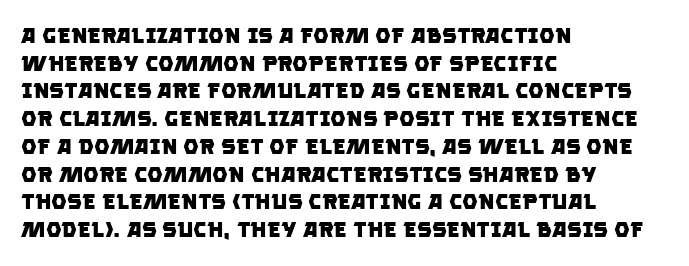
{"bold": "yes", "underline": "no", "align": "left", "line_spacing": "normal", "line_spacing_ratio": 1.26, "letter_spacing": "normal", "letter_spacing_em": 0.0, "glyph_px": 22}
